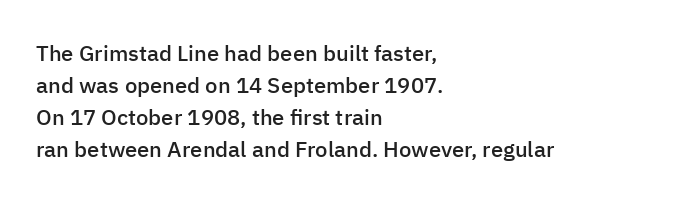
{"italic": "no", "bold": "semi", "underline": "no", "align": "left", "line_spacing": "normal", "line_spacing_ratio": 1.46, "letter_spacing": "normal", "letter_spacing_em": 0.0, "glyph_px": 22}
